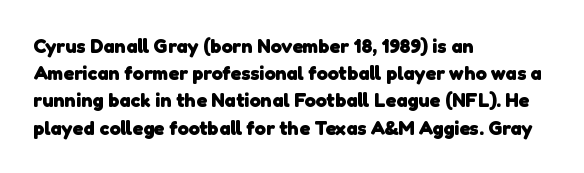
{"bold": "yes", "underline": "no", "align": "left", "line_spacing": "normal", "line_spacing_ratio": 1.36, "letter_spacing": "normal", "letter_spacing_em": 0.0, "glyph_px": 20}
